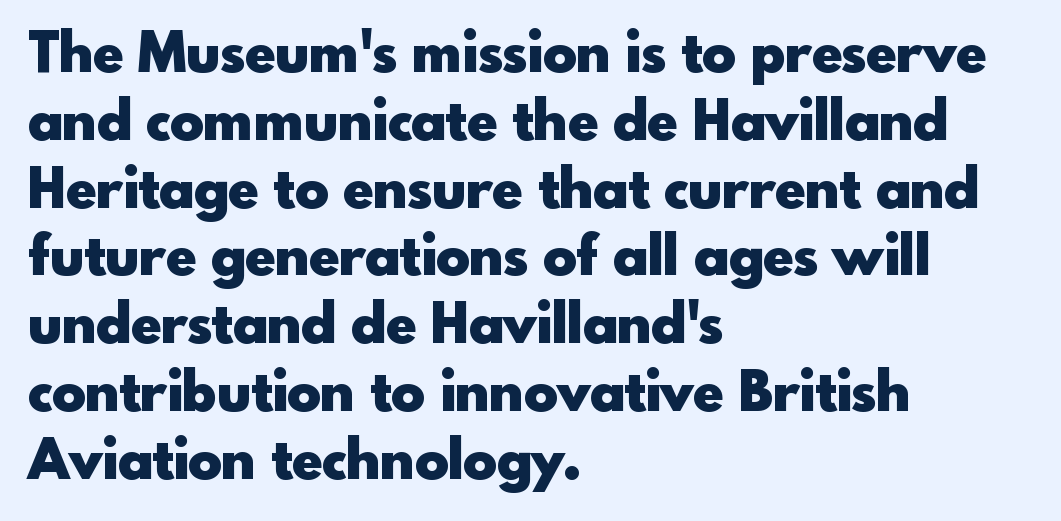
Q: Is the text bold? A: Yes.
Q: Is the text italic (slanted)? A: No, it is upright.
Q: Is the typeface a serif or a sans-serif typeface? A: Sans-serif.
Q: Is the text underlined? A: No.
Q: How is the paragraph aligned? A: Left-aligned.
Q: Is the spacing between letters normal or unusually wide? A: Normal.
Q: Width (condensed, normal, or wide)? A: Normal.
Q: x-height? A: Small.
Q: Monospaced? A: No.
